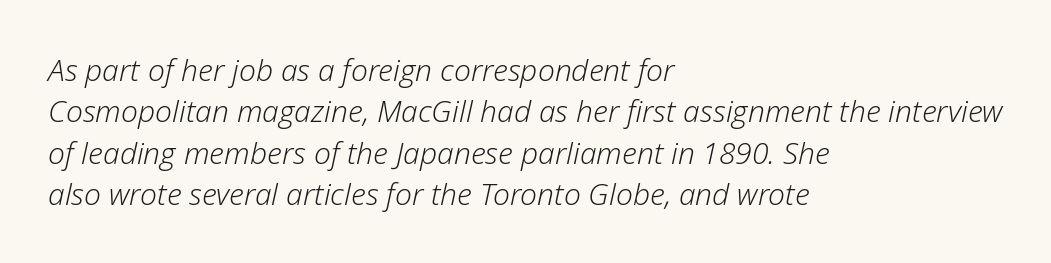
Quick note: underline off. The passage shown is not bold in any degree. If you drew a ruler down the left edge, every line would touch it. Nobody touched the tracking dial on this one. Varying glyph widths throughout — classic text-font behaviour. Whoever set this chose a conventional vertical rhythm.
